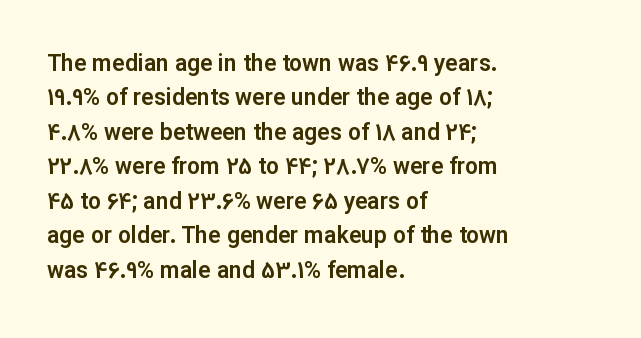
The specimen omits any rule beneath the text block's lines. The line-height multiplier appears to be the usual default. Posture: upright roman. The letters sit at their default tracking, neither squeezed nor spread.
